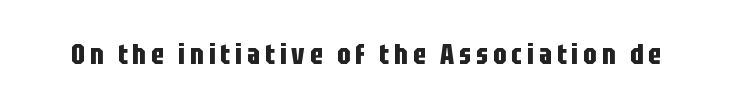
Q: Is the text bold? A: Yes.
Q: Is the text italic (slanted)? A: No, it is upright.
Q: Is the typeface a serif or a sans-serif typeface? A: Sans-serif.
Q: Is the text underlined? A: No.
Q: Width (condensed, normal, or wide)? A: Condensed.
Q: Stroke contrast? A: Low.
Q: x-height? A: Large.
Q: Monospaced? A: No.
